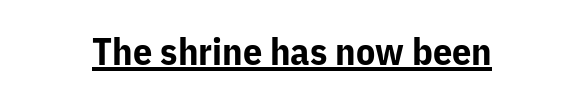
Q: Is the text bold? A: Yes.
Q: Is the text italic (slanted)? A: No, it is upright.
Q: Is the typeface a serif or a sans-serif typeface? A: Sans-serif.
Q: Is the text underlined? A: Yes.
Q: Is the spacing between letters normal or unusually wide? A: Normal.
Q: Width (condensed, normal, or wide)? A: Normal.
Q: Stroke contrast? A: Low.
Q: x-height? A: Medium.
Q: Monospaced? A: No.
